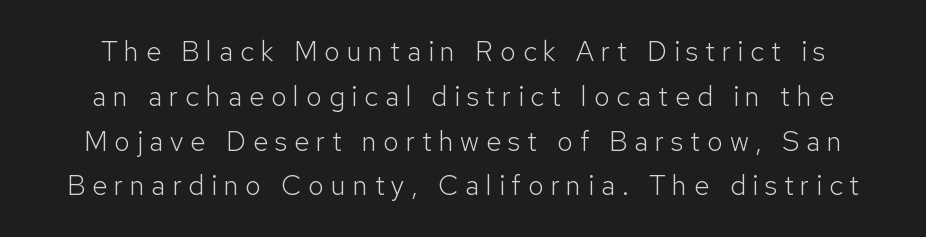
Q: Is the text bold? A: No.
Q: Is the text italic (slanted)? A: No, it is upright.
Q: Is the typeface a serif or a sans-serif typeface? A: Sans-serif.
Q: Is the text underlined? A: No.
Q: Is the spacing between letters normal or unusually wide? A: Unusually wide.
Q: Is the spacing between lines tight, normal or loose? A: Normal.
Q: Width (condensed, normal, or wide)? A: Normal.
Q: Stroke contrast? A: Low.
Q: x-height? A: Medium.
Q: Monospaced? A: No.
